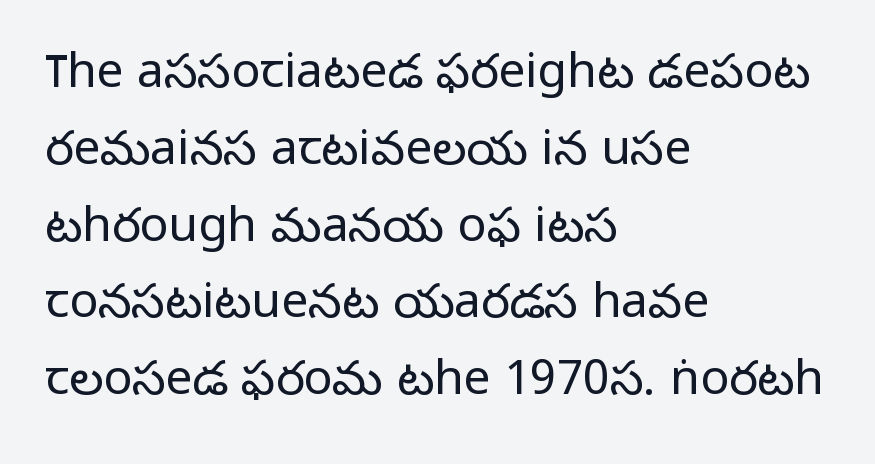
The image shows 48 px light sans-serif type, upright; set left-aligned, normal line spacing (1.6x), normal letter spacing, not underlined; low stroke contrast and a medium x-height.
